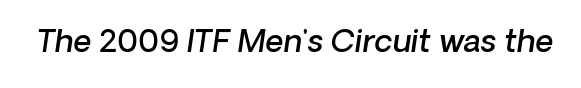
Q: Is the text bold? A: Semi-bold.
Q: Is the text italic (slanted)? A: Yes, it leans right by about 8 degrees.
Q: Is the text underlined? A: No.
Q: Is the spacing between letters normal or unusually wide? A: Normal.
Q: Width (condensed, normal, or wide)? A: Normal.
Q: Stroke contrast? A: Low.
Q: x-height? A: Medium.
Q: Monospaced? A: No.
